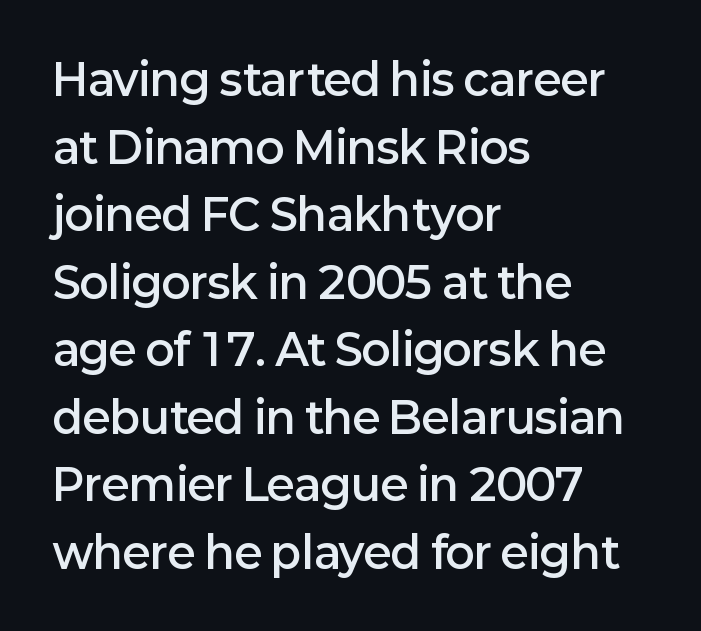
Looks like regular typesetting: each glyph gets only the width it needs. The space directly below the letters is spotless. Baseline-to-baseline distance is the conventional proportion of letter height. Caption: multi-line text, flush left, ragged right. Type style note: lacks serifs. A somewhat darkened texture: the type is semibold rather than bold.
